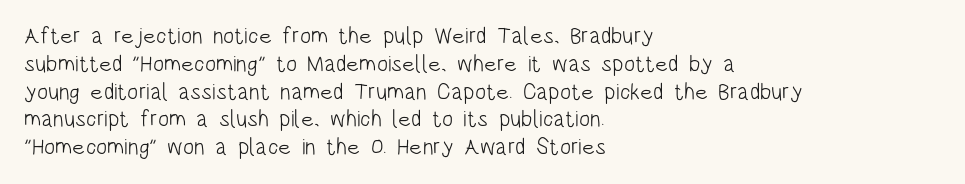
Italic: no, the glyphs are upright roman. Typeset ragged right — the left edge is the straight one. The gaps between neighbouring characters are ordinary and unremarkable. No letter is thick-stroked: the sample isn't bold. Lines of text with bare space underneath.
